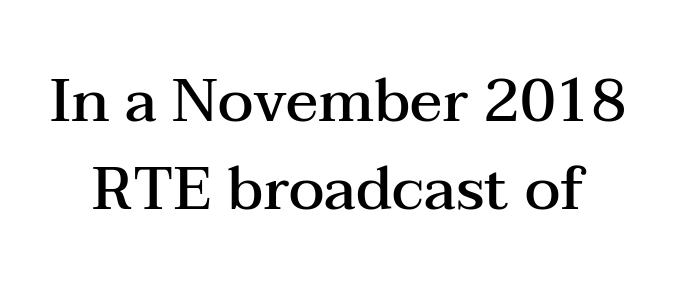
Q: Is the text bold? A: Semi-bold.
Q: Is the text italic (slanted)? A: No, it is upright.
Q: Is the typeface a serif or a sans-serif typeface? A: Serif.
Q: Is the text underlined? A: No.
Q: Is the spacing between letters normal or unusually wide? A: Normal.
Q: Is the spacing between lines tight, normal or loose? A: Normal.
Q: Width (condensed, normal, or wide)? A: Wide.
Q: Stroke contrast? A: Medium.
Q: x-height? A: Medium.
Q: Monospaced? A: No.
